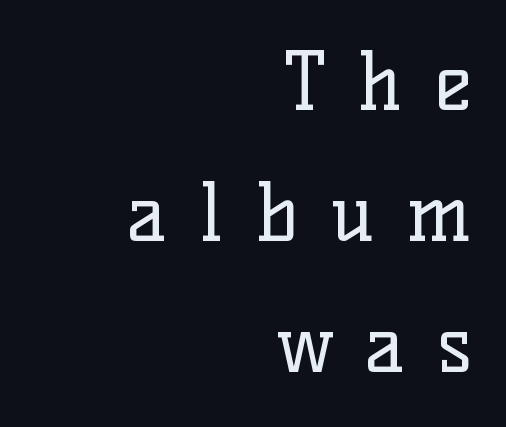
The image shows 79 px regular-weight serif type, upright; set right-aligned, normal line spacing (1.66x), unusually wide letter spacing (+0.41 em), not underlined; low stroke contrast and a medium x-height.
